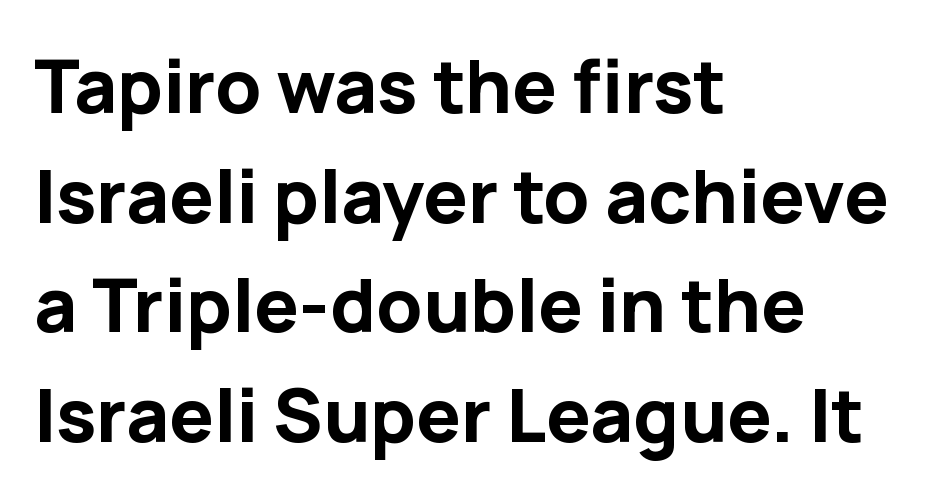
Short and long lines alike share a common starting point at left. The lettering stays uniformly vertical, giving the passage a roman look. If you measured baseline to baseline, you'd find a middling distance. The area under the type is left untouched. Each letter keeps its own natural width here, so spacing adapts to shape.
